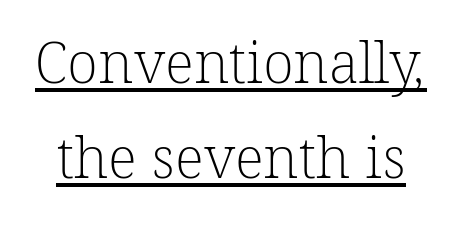
Q: Is the text bold? A: No.
Q: Is the typeface a serif or a sans-serif typeface? A: Serif.
Q: Is the text underlined? A: Yes.
Q: Is the spacing between letters normal or unusually wide? A: Normal.
Q: Is the spacing between lines tight, normal or loose? A: Normal.
Q: Width (condensed, normal, or wide)? A: Normal.
Q: Stroke contrast? A: Low.
Q: x-height? A: Medium.
Q: Monospaced? A: No.
